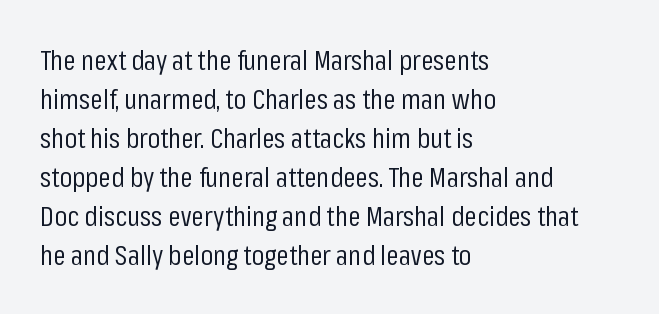
The image shows 28 px regular-weight, condensed sans-serif type, upright; set left-aligned, normal line spacing (1.39x), normal letter spacing, not underlined; low stroke contrast and a medium x-height.
